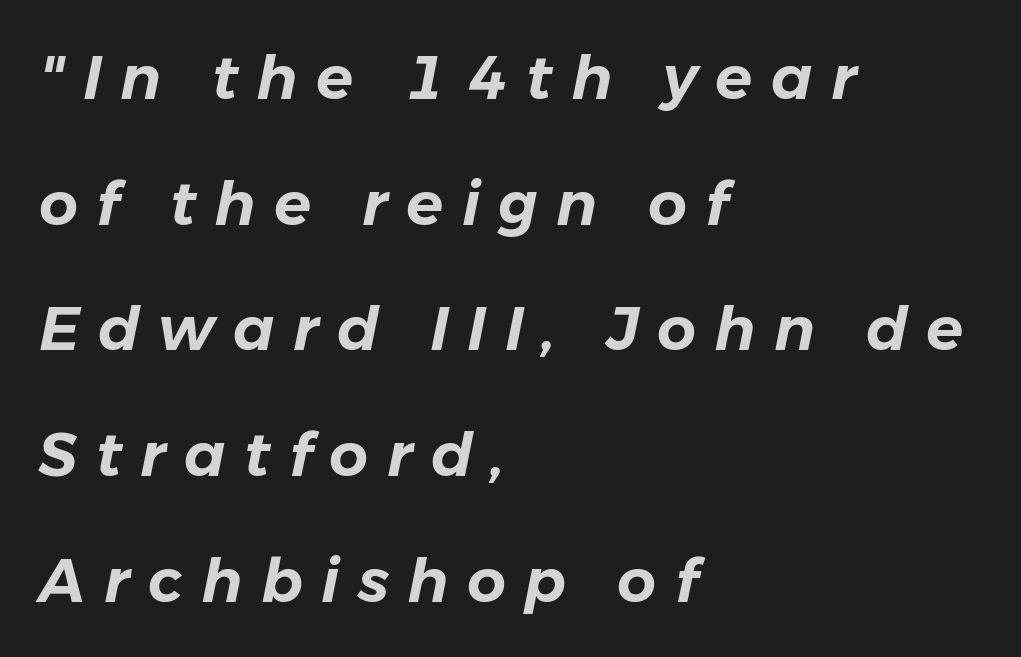
Designer's note — italics engaged. Between one letter and the next there's a generous, obvious gap. The rendering uses natural spacing where letterforms have individual widths. Clear beneath every line of the passage. These lines stack with their left ends in a neat column. Each new line begins a long way beneath the previous one.
